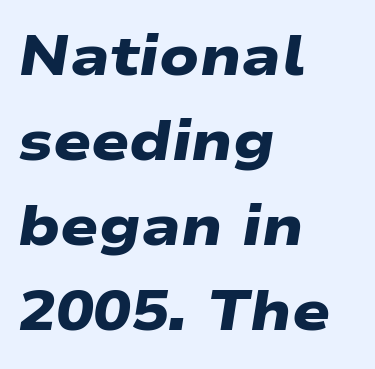
If you drew a ruler down the left edge, every line would touch it. Looks like regular typesetting: each glyph gets only the width it needs. Rule under the text: the space is simply empty. Between one letter and the next there's only the usual sliver of space.
